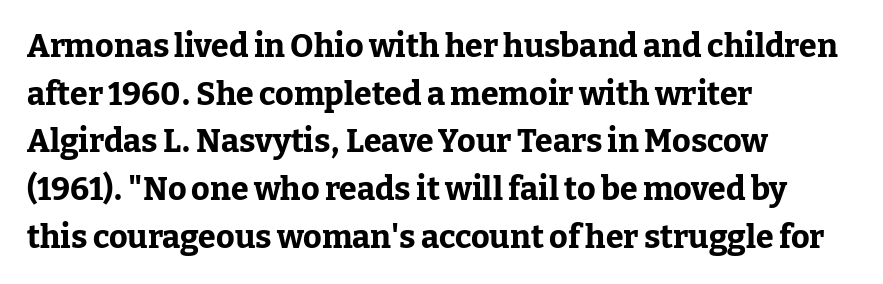
{"serif": "yes", "italic": "no", "bold": "yes", "weight": "bold", "width": "normal", "stroke_contrast": "low", "x_height": "medium", "monospaced": "no", "underline": "no", "align": "left", "line_spacing": "normal", "line_spacing_ratio": 1.49, "letter_spacing": "normal", "letter_spacing_em": 0.0, "glyph_px": 32}
